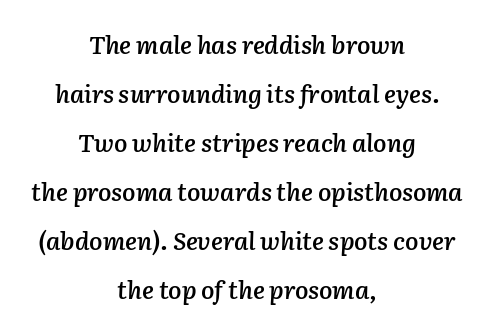
Q: Is the text bold? A: Semi-bold.
Q: Is the text italic (slanted)? A: Yes, it leans right by about 3 degrees.
Q: Is the text underlined? A: No.
Q: How is the paragraph aligned? A: Centered.
Q: Is the spacing between letters normal or unusually wide? A: Normal.
Q: Is the spacing between lines tight, normal or loose? A: Loose.
